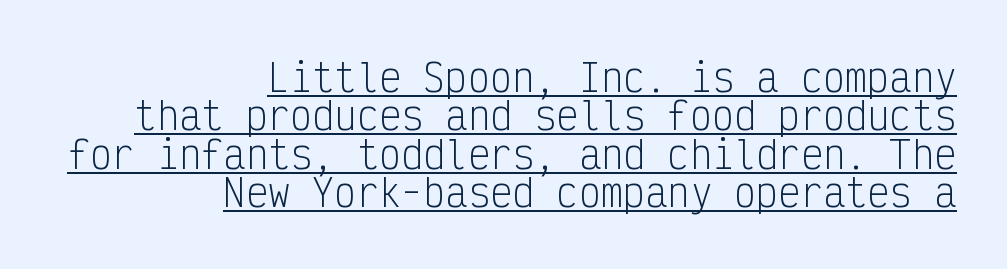
{"serif": "no", "italic": "no", "bold": "no", "weight": "light", "width": "condensed", "stroke_contrast": "low", "x_height": "medium", "monospaced": "yes", "underline": "yes", "align": "right", "line_spacing": "tight", "line_spacing_ratio": 1.04, "letter_spacing": "normal", "letter_spacing_em": 0.0, "glyph_px": 37}
